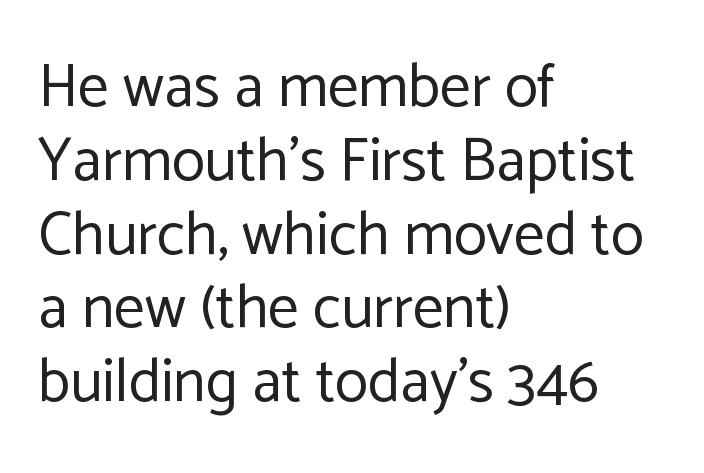
Q: Is the text bold? A: No.
Q: Is the text italic (slanted)? A: No, it is upright.
Q: Is the typeface a serif or a sans-serif typeface? A: Sans-serif.
Q: Is the text underlined? A: No.
Q: How is the paragraph aligned? A: Left-aligned.
Q: Is the spacing between letters normal or unusually wide? A: Normal.
Q: Width (condensed, normal, or wide)? A: Normal.
Q: Stroke contrast? A: Low.
Q: x-height? A: Medium.
Q: Monospaced? A: No.
